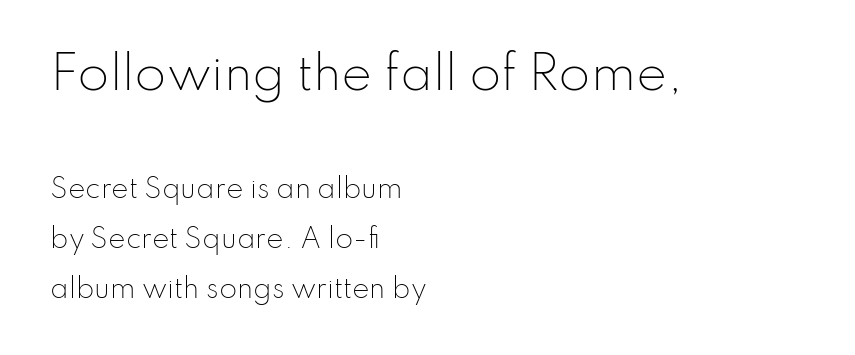
The font family rendered here belongs to the sans-serif group. Think of a printed novel: that variable character pitch is what you see here. Is the stroke heavy? The answer is a plain regular-or-lighter. The space directly below the letters is spotless. Vertical spacing — loose.
